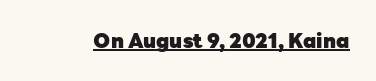
Weight: bold. Is the letter spacing exaggerated? No — it looks like the ordinary default. In designer terms, the underline attribute is active on this setting. A roman cut, with each character standing at attention.
